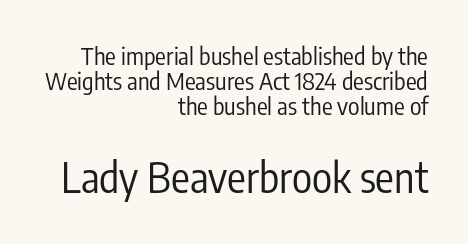
The image shows 42 px regular-weight, condensed sans-serif type, upright; set right-aligned, tight line spacing (1.05x), normal letter spacing, not underlined; the second (bottom) block is 1.75x larger; low stroke contrast and a medium x-height.
